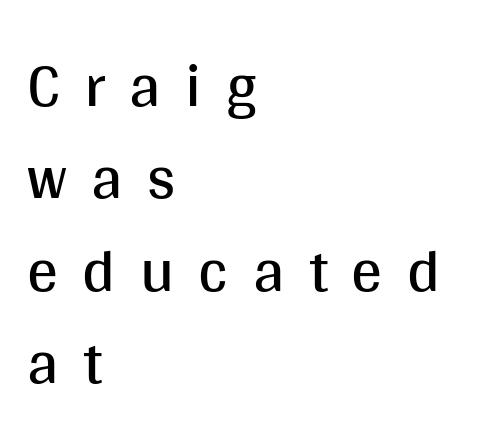
Weight: regular or lighter. The area under the type is left untouched. Is this a fixed-width face? No — the glyphs have proportional, varying widths. Leftover space on each line is placed entirely after the last word.
